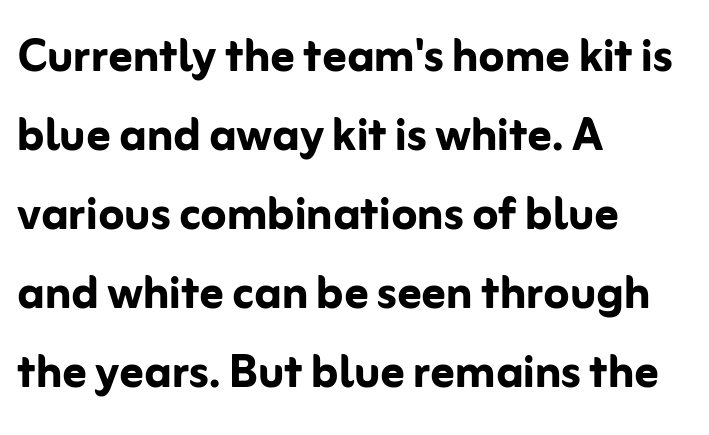
On the weight axis this lands at bold, roughly 700. Type style note: lacks serifs. A normal amount of white space separates one row of letters from the next. Do the letters lean? They stand straight. Descender tails drop into unmarked territory.
